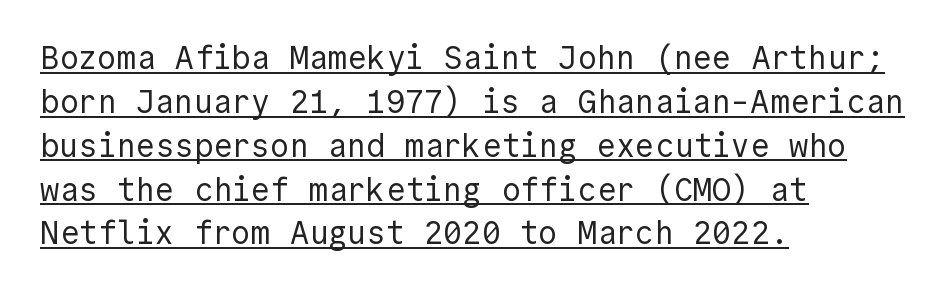
Q: Is the text bold? A: No.
Q: Is the text italic (slanted)? A: No, it is upright.
Q: Is the typeface a serif or a sans-serif typeface? A: Sans-serif.
Q: Is the text underlined? A: Yes.
Q: How is the paragraph aligned? A: Left-aligned.
Q: Is the spacing between letters normal or unusually wide? A: Normal.
Q: Is the spacing between lines tight, normal or loose? A: Normal.
Q: Width (condensed, normal, or wide)? A: Normal.
Q: x-height? A: Medium.
